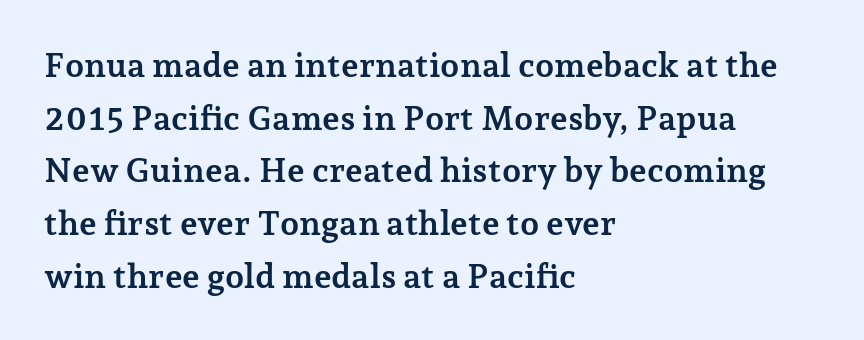
Q: Is the text bold? A: Yes.
Q: Is the text italic (slanted)? A: No, it is upright.
Q: Is the typeface a serif or a sans-serif typeface? A: Serif.
Q: Is the text underlined? A: No.
Q: How is the paragraph aligned? A: Left-aligned.
Q: Is the spacing between letters normal or unusually wide? A: Normal.
Q: Is the spacing between lines tight, normal or loose? A: Normal.
Q: Width (condensed, normal, or wide)? A: Normal.
Q: Stroke contrast? A: Low.
Q: x-height? A: Medium.
Q: Monospaced? A: No.
